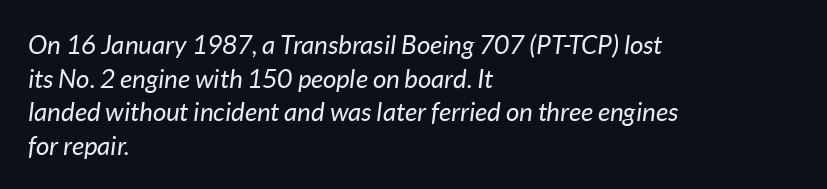
{"italic": "yes", "lean": "right", "slant_degrees": 7, "bold": "no", "underline": "no", "align": "left", "line_spacing": "normal", "line_spacing_ratio": 1.29, "letter_spacing": "normal", "letter_spacing_em": 0.0, "glyph_px": 26}
